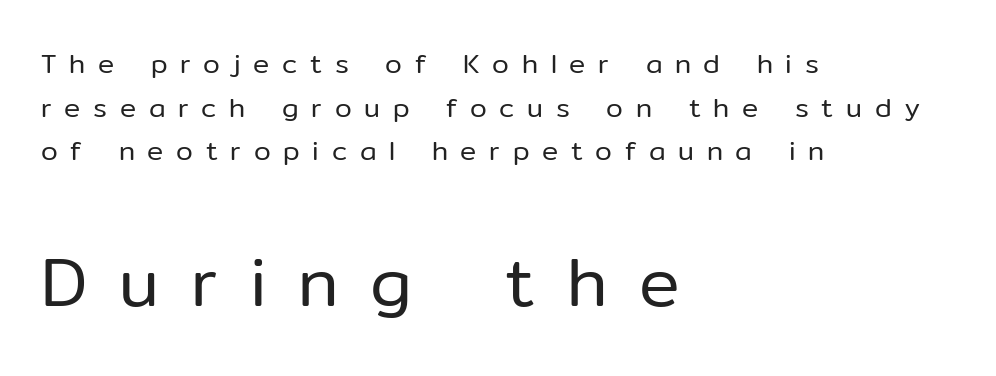
{"serif": "no", "italic": "no", "bold": "no", "weight": "regular", "width": "normal", "stroke_contrast": "low", "x_height": "medium", "monospaced": "no", "underline": "no", "align": "left", "line_spacing": "normal", "line_spacing_ratio": 1.62, "letter_spacing": "wide", "letter_spacing_em": 0.47, "larger_block": "second", "size_ratio": 2.52, "glyph_px": 68}
